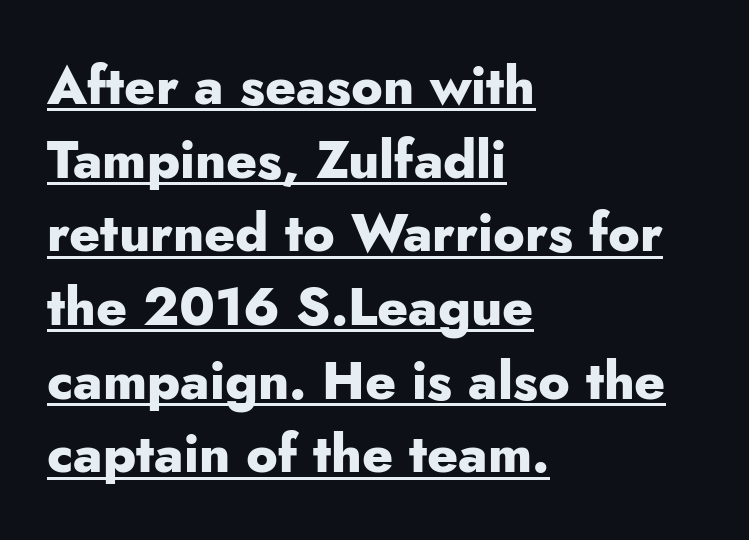
The image shows 53 px heavy sans-serif type, upright; set left-aligned, normal line spacing (1.39x), normal letter spacing, underlined; low stroke contrast and a small x-height.
